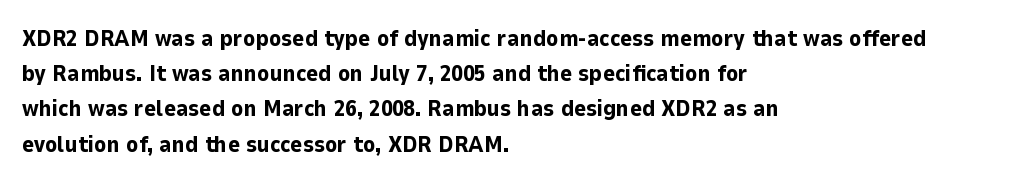
The image shows 23 px bold type, upright; set left-aligned, normal line spacing (1.53x), normal letter spacing, not underlined.
